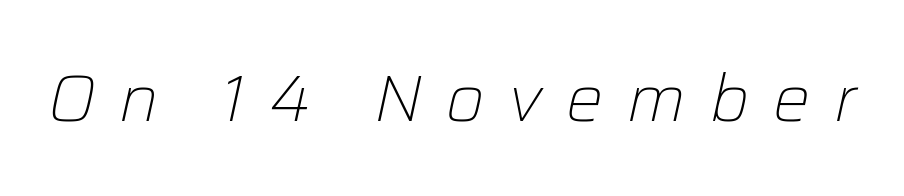
The image shows 66 px light type, italic (leaning right); set unusually wide letter spacing (+0.36 em), not underlined; low stroke contrast and a medium x-height.
